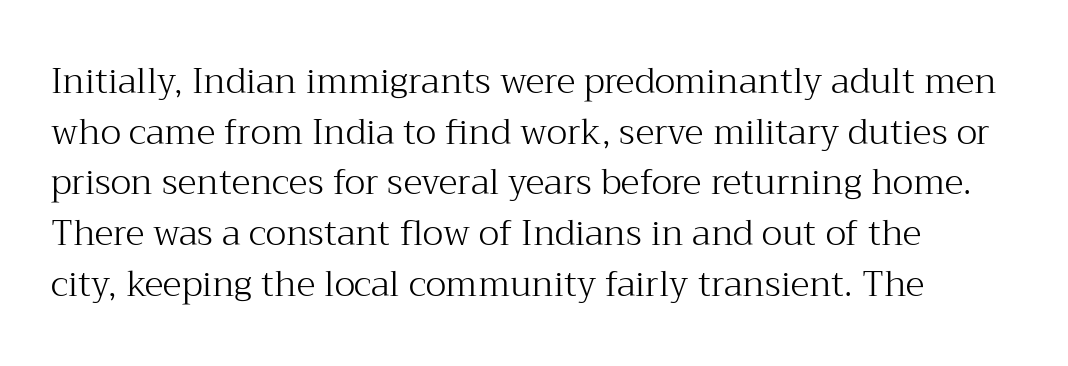
{"serif": "yes", "italic": "no", "bold": "no", "weight": "light", "width": "normal", "stroke_contrast": "medium", "x_height": "medium", "monospaced": "no", "underline": "no", "line_spacing": "normal", "line_spacing_ratio": 1.45, "letter_spacing": "normal", "letter_spacing_em": 0.0, "glyph_px": 35}
